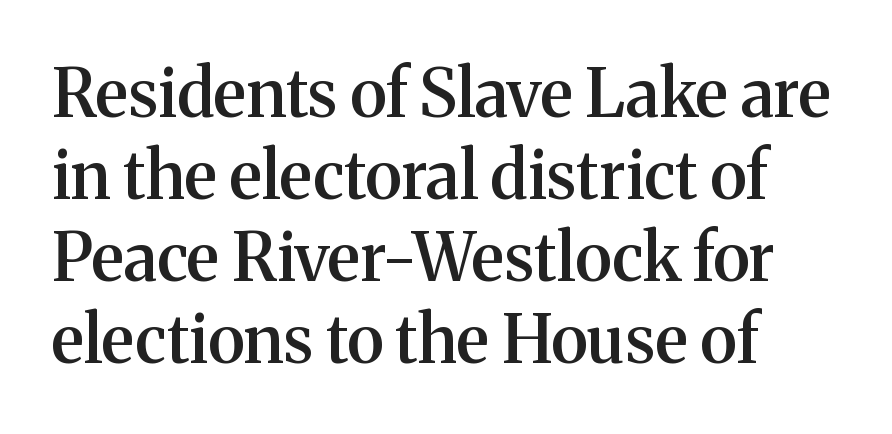
{"serif": "yes", "italic": "no", "bold": "semi", "weight": "semibold", "width": "normal", "stroke_contrast": "medium", "x_height": "medium", "monospaced": "no", "underline": "no", "align": "left", "line_spacing_ratio": 1.24, "letter_spacing": "normal", "letter_spacing_em": 0.0, "glyph_px": 66}
